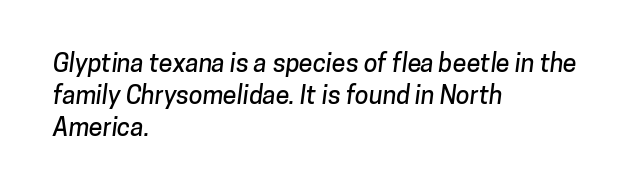
The image shows 25 px text type; set left-aligned, normal line spacing (1.28x), normal letter spacing, not underlined.
